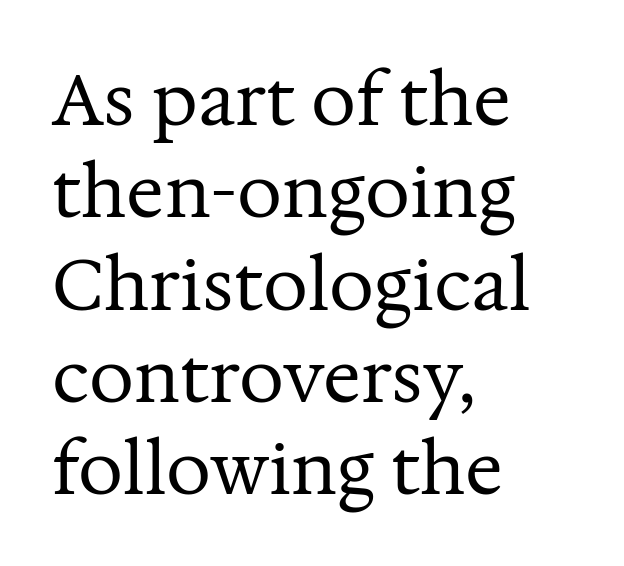
The image shows 71 px regular-weight serif type, upright; set left-aligned, normal line spacing (1.3x), normal letter spacing, not underlined; medium stroke contrast and a medium x-height.
